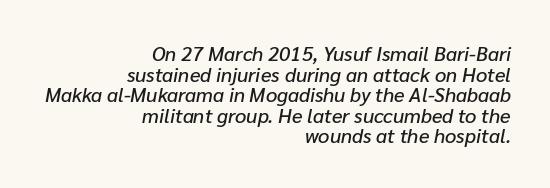
{"italic": "yes", "lean": "right", "slant_degrees": 10, "underline": "no", "align": "right", "line_spacing": "tight", "line_spacing_ratio": 1.03, "letter_spacing": "normal", "letter_spacing_em": 0.0, "glyph_px": 20}
